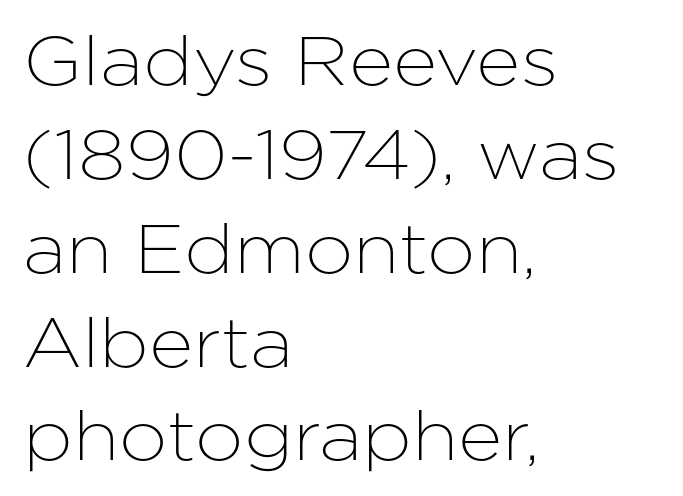
{"serif": "no", "italic": "no", "width": "normal", "stroke_contrast": "low", "x_height": "medium", "monospaced": "no", "underline": "no", "align": "left", "line_spacing": "normal", "line_spacing_ratio": 1.36, "letter_spacing": "normal", "letter_spacing_em": 0.0, "glyph_px": 69}
